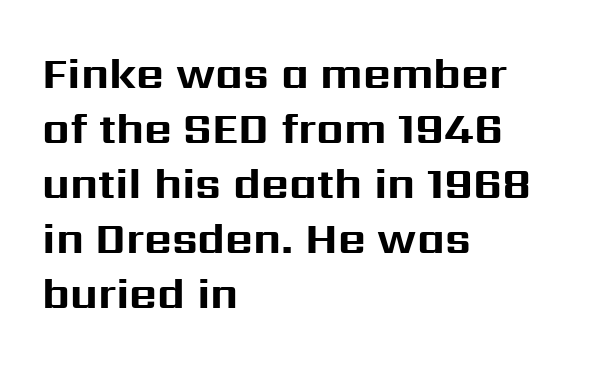
Q: Is the text bold? A: Yes.
Q: Is the text italic (slanted)? A: No, it is upright.
Q: Is the typeface a serif or a sans-serif typeface? A: Sans-serif.
Q: Is the text underlined? A: No.
Q: How is the paragraph aligned? A: Left-aligned.
Q: Is the spacing between letters normal or unusually wide? A: Normal.
Q: Is the spacing between lines tight, normal or loose? A: Normal.
Q: Width (condensed, normal, or wide)? A: Normal.
Q: Stroke contrast? A: Medium.
Q: x-height? A: Medium.
Q: Monospaced? A: No.
